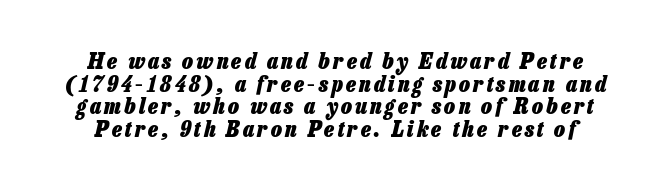
{"italic": "yes", "lean": "right", "slant_degrees": 13, "bold": "yes", "underline": "no", "align": "center", "line_spacing": "tight", "line_spacing_ratio": 0.98, "glyph_px": 23}
